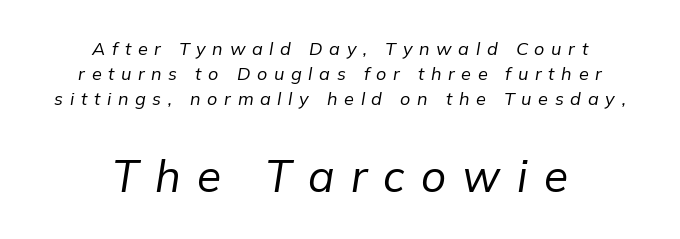
The area under the type is left untouched. Regarding leading, the lines here are spaced in the standard way. Whoever set this made the second block the dominant, larger element. The rag falls on both sides of this text block equally. These lines are rendered in a variable-pitch font. Quick note: italic.
